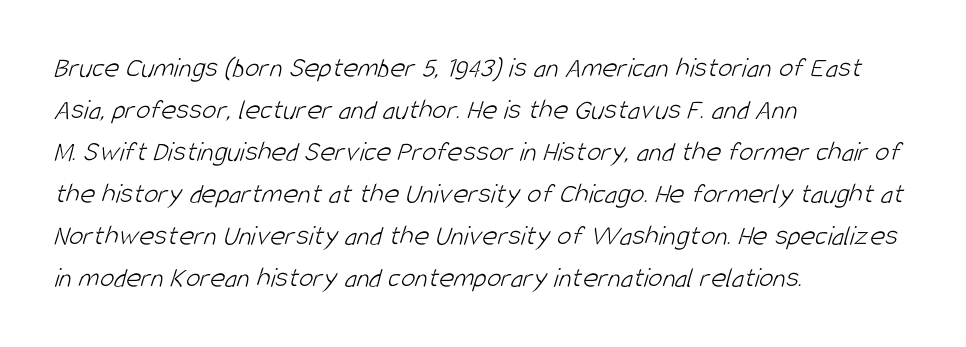
In terms of letterspacing, this is plain default setting. Do the characters align in a grid? No, the font is proportional. Type style note: lacks serifs. The block of text has a typical density, with ordinary space between rows. The compositor pushed each line to the left boundary.
